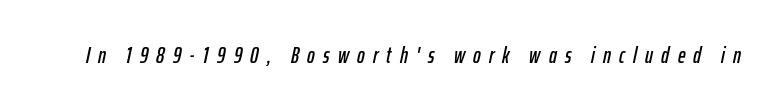
{"italic": "yes", "lean": "right", "slant_degrees": 12, "underline": "no", "letter_spacing": "wide", "letter_spacing_em": 0.36, "glyph_px": 23}
